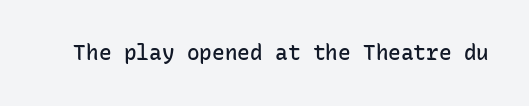
{"italic": "no", "bold": "semi", "underline": "no", "letter_spacing": "normal", "letter_spacing_em": 0.0, "glyph_px": 21}
